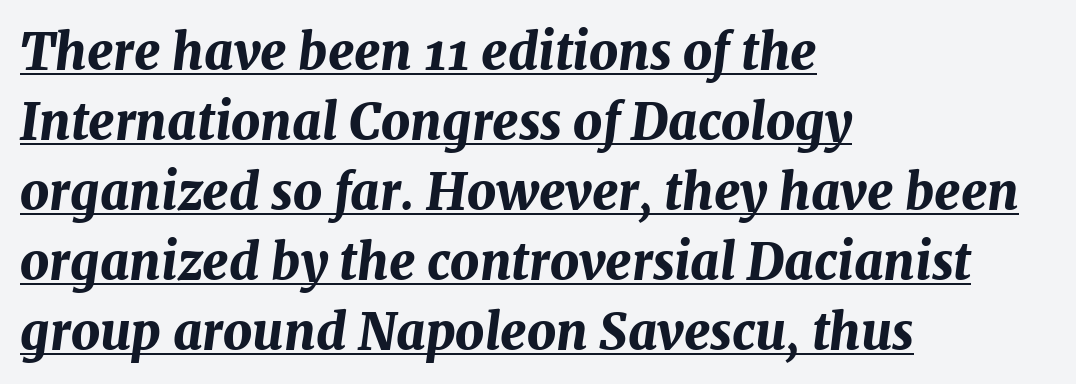
You could not count columns in this text — the font is proportionally spaced. Descenders here cross a horizontal rule under the line. Does the weight exceed regular? Yes, all the way to bold. Visually the block forms a straight wall on the left and a jagged coastline on the right.
